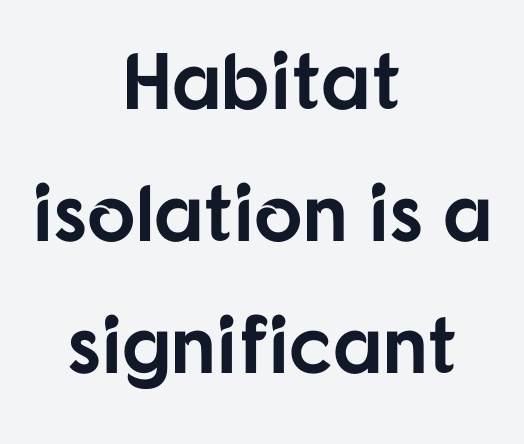
Q: Is the text bold? A: Yes.
Q: Is the text italic (slanted)? A: No, it is upright.
Q: Is the typeface a serif or a sans-serif typeface? A: Sans-serif.
Q: Is the text underlined? A: No.
Q: How is the paragraph aligned? A: Centered.
Q: Is the spacing between letters normal or unusually wide? A: Normal.
Q: Is the spacing between lines tight, normal or loose? A: Normal.
Q: Width (condensed, normal, or wide)? A: Normal.
Q: Stroke contrast? A: Low.
Q: x-height? A: Medium.
Q: Monospaced? A: No.
